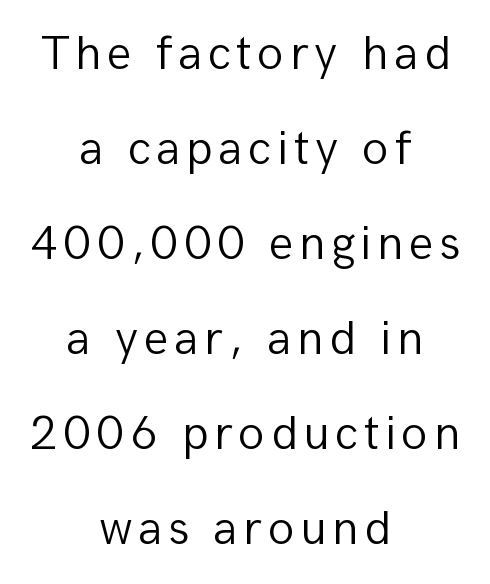
Q: Is the text bold? A: No.
Q: Is the text italic (slanted)? A: No, it is upright.
Q: Is the typeface a serif or a sans-serif typeface? A: Sans-serif.
Q: Is the text underlined? A: No.
Q: How is the paragraph aligned? A: Centered.
Q: Is the spacing between lines tight, normal or loose? A: Loose.
Q: Width (condensed, normal, or wide)? A: Normal.
Q: Stroke contrast? A: Low.
Q: x-height? A: Medium.
Q: Monospaced? A: No.
